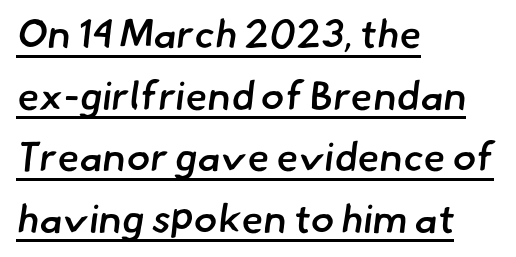
Q: Is the text bold? A: Semi-bold.
Q: Is the typeface a serif or a sans-serif typeface? A: Sans-serif.
Q: Is the text underlined? A: Yes.
Q: How is the paragraph aligned? A: Left-aligned.
Q: Is the spacing between letters normal or unusually wide? A: Normal.
Q: Is the spacing between lines tight, normal or loose? A: Normal.
Q: Width (condensed, normal, or wide)? A: Normal.
Q: Stroke contrast? A: Low.
Q: x-height? A: Small.
Q: Monospaced? A: No.
